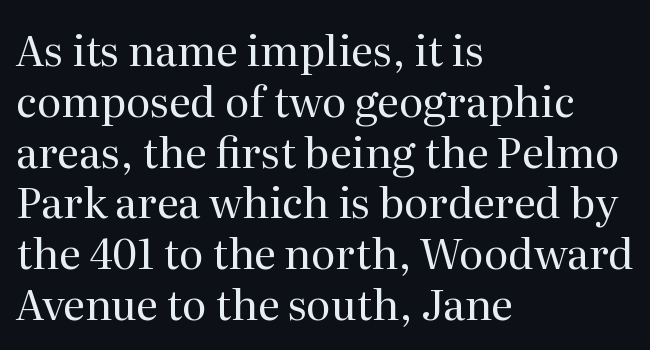
This sample is left-justified, so line endings fall wherever the words run out. The strokes carry an ordinary text weight at most. Is the letter spacing exaggerated? No — it looks like the ordinary default. This is roman type, the default non-slanted kind. Check under the words: just untouched page.
